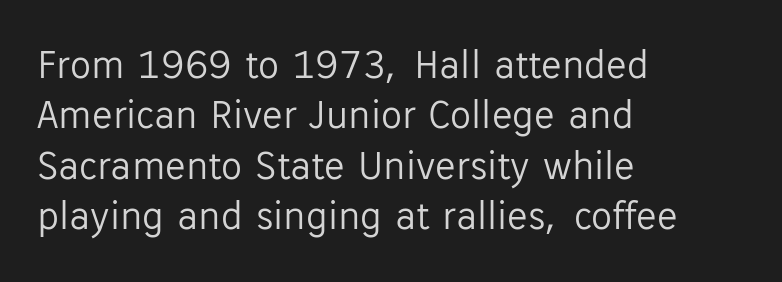
No heavy texture on the line: the type isn't bold. Spacing verdict: proportional, widths tailored to each character. Default kerning and tracking; the words read as compact shapes. Style check: upright. Stroke terminals: plain, sans-serif. Glance below the letters and you will spot only blank space.
